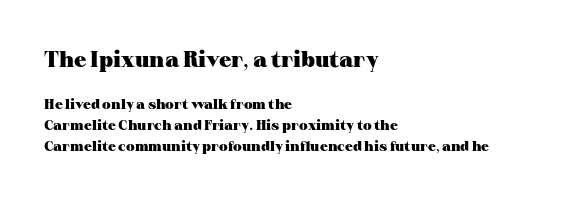
The glyphs are unaccompanied by any horizontal stroke below them. Leading matches the norm, producing a regular column. How are the letters spaced? Ordinarily, with no added tracking. The typesetter chose a ragged-right arrangement here. The face used here appears at its bigger size in the upper chunk.
